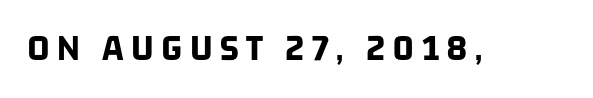
Anything drawn beneath the words? Only blank space. How heavy is the stroke? Heavy — this is a bold. Is this a fixed-width face? No — the glyphs have proportional, varying widths. Look at the bottom of the vertical strokes: they stop flat, with no serifs.
